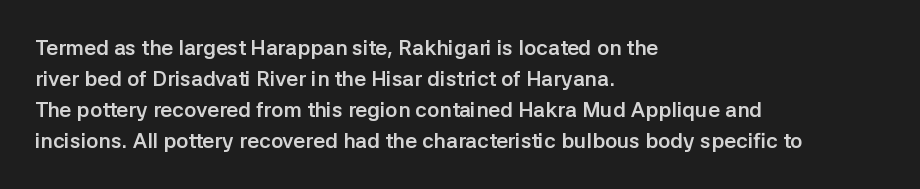
{"italic": "no", "bold": "yes", "underline": "no", "align": "left", "line_spacing": "normal", "line_spacing_ratio": 1.47, "letter_spacing": "normal", "letter_spacing_em": 0.0, "glyph_px": 21}
